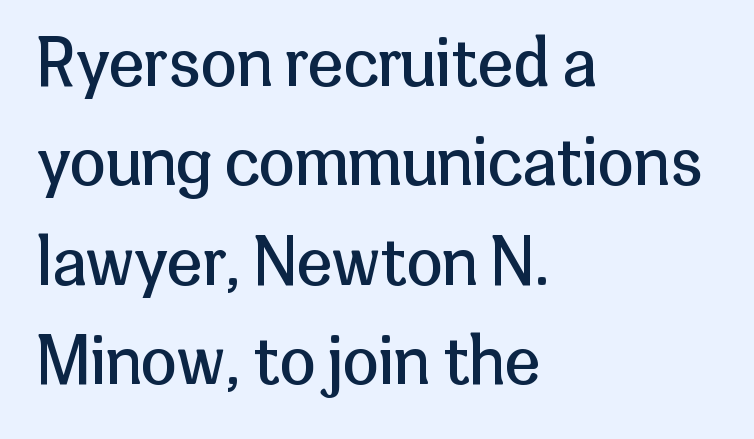
{"serif": "no", "italic": "no", "bold": "no", "weight": "regular", "width": "normal", "stroke_contrast": "low", "x_height": "medium", "monospaced": "no", "underline": "no", "align": "left", "line_spacing": "normal", "line_spacing_ratio": 1.53, "letter_spacing": "normal", "letter_spacing_em": 0.0, "glyph_px": 65}
